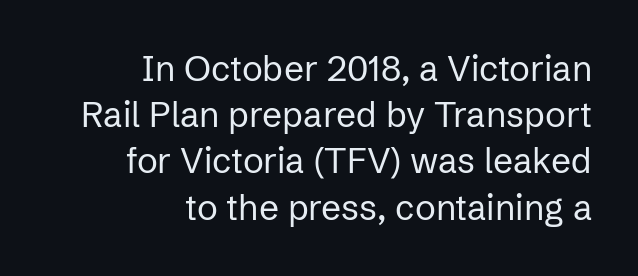
{"serif": "no", "italic": "no", "bold": "no", "weight": "regular", "width": "normal", "stroke_contrast": "low", "x_height": "medium", "monospaced": "no", "underline": "no", "align": "right", "line_spacing": "normal", "line_spacing_ratio": 1.32, "letter_spacing": "normal", "letter_spacing_em": 0.0, "glyph_px": 35}
